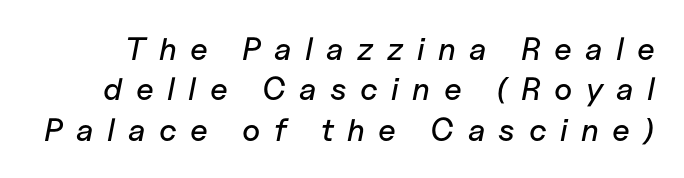
{"italic": "yes", "lean": "right", "slant_degrees": 11, "width": "normal", "stroke_contrast": "low", "x_height": "medium", "monospaced": "no", "underline": "no", "line_spacing": "normal", "line_spacing_ratio": 1.26, "letter_spacing": "wide", "letter_spacing_em": 0.42, "glyph_px": 32}
